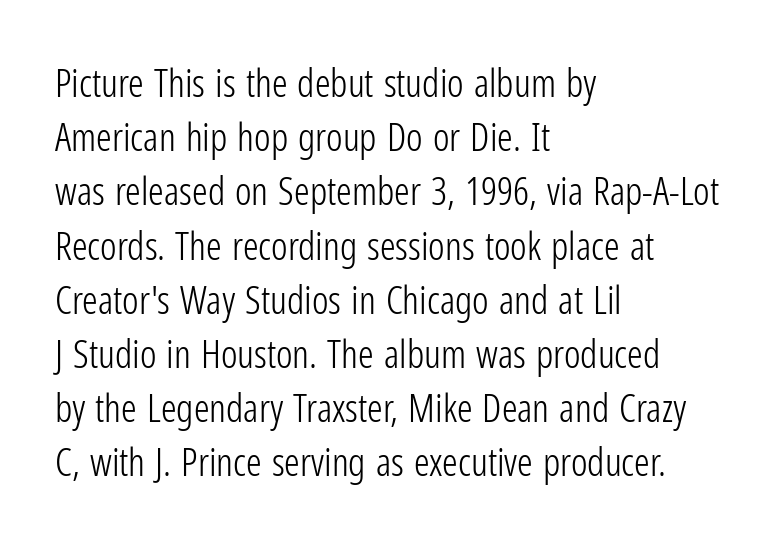
A normal amount of white space separates one row of letters from the next. The passage shown has conventional tracking throughout. Note: no serifs on the glyphs. This rendering features lettering with no underline. Note the varied advance widths — an 'i' is clearly narrower than an 'm'.
